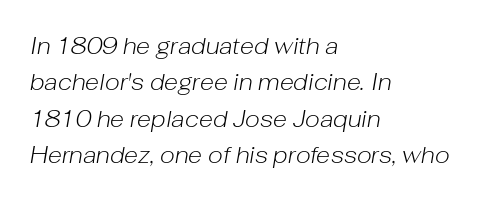
Q: Is the text bold? A: No.
Q: Is the text italic (slanted)? A: Yes, it leans right by about 10 degrees.
Q: Is the text underlined? A: No.
Q: How is the paragraph aligned? A: Left-aligned.
Q: Is the spacing between letters normal or unusually wide? A: Normal.
Q: Is the spacing between lines tight, normal or loose? A: Normal.
